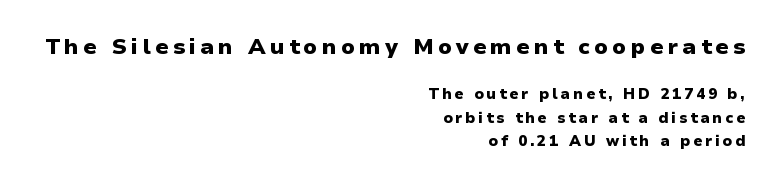
The image shows 22 px bold type, upright; set right-aligned, normal line spacing (1.57x), not underlined; the first (top) block is 1.47x larger.
